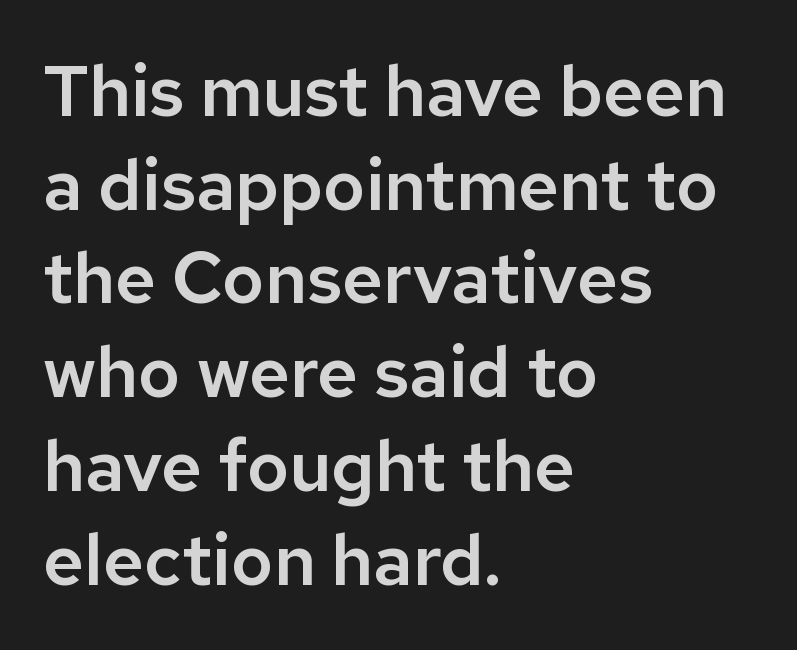
A student would call this left alignment; a typographer would say flush left, rag right. Check under the words: just untouched page. The space between consecutive lines is moderate. Nope, not italic — everything's standing straight. Honestly, the letter spacing is just normal — you wouldn't notice it. The letters carry no serifs — their stems end cleanly without finishing strokes.
